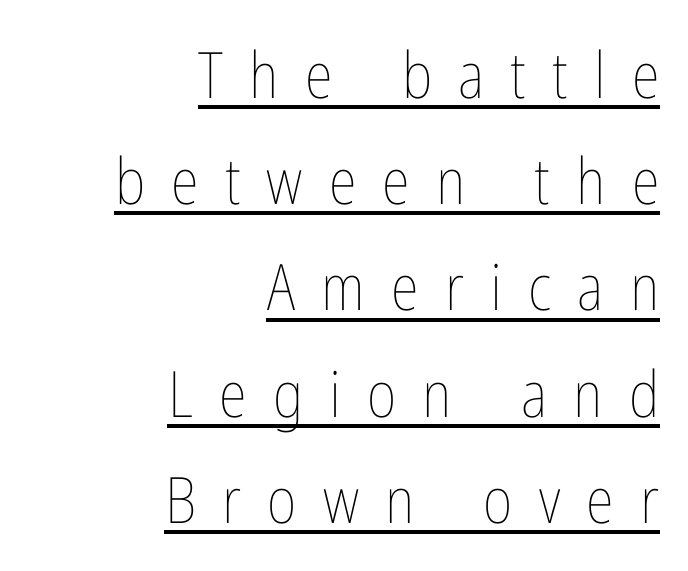
Q: Is the text bold? A: No.
Q: Is the text italic (slanted)? A: No, it is upright.
Q: Is the text underlined? A: Yes.
Q: How is the paragraph aligned? A: Right-aligned.
Q: Is the spacing between letters normal or unusually wide? A: Unusually wide.
Q: Is the spacing between lines tight, normal or loose? A: Normal.
Q: Width (condensed, normal, or wide)? A: Condensed.
Q: Stroke contrast? A: Low.
Q: x-height? A: Medium.
Q: Monospaced? A: No.
